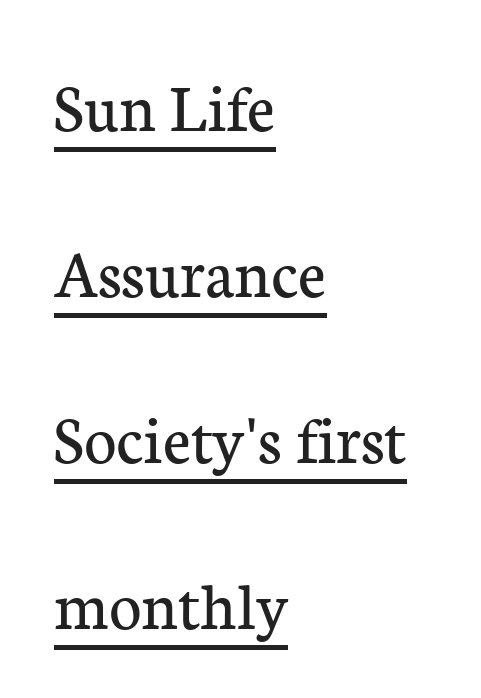
Does the copy run flush right? No — it runs flush left. Are there feet on the stems? There are — it's a serif. Spacing verdict: proportional, widths tailored to each character. A continuous stroke trails under the words, as in a hyperlink. If you measured baseline to baseline, you'd find a long distance.
